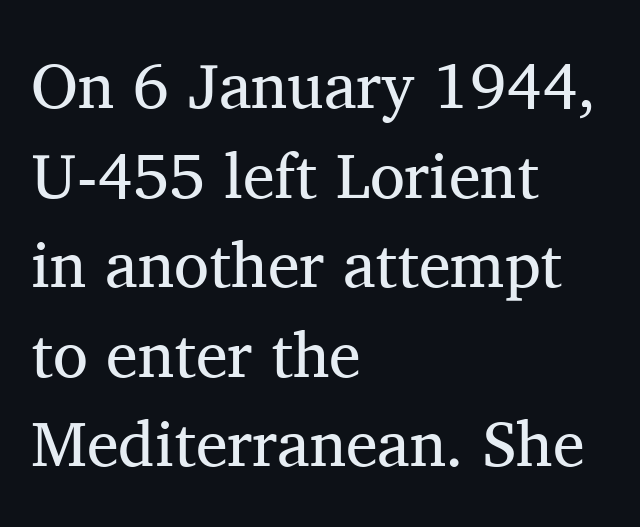
Q: Is the text bold? A: No.
Q: Is the text italic (slanted)? A: No, it is upright.
Q: Is the typeface a serif or a sans-serif typeface? A: Serif.
Q: Is the text underlined? A: No.
Q: How is the paragraph aligned? A: Left-aligned.
Q: Is the spacing between letters normal or unusually wide? A: Normal.
Q: Is the spacing between lines tight, normal or loose? A: Normal.
Q: Width (condensed, normal, or wide)? A: Normal.
Q: Stroke contrast? A: Medium.
Q: x-height? A: Medium.
Q: Monospaced? A: No.
